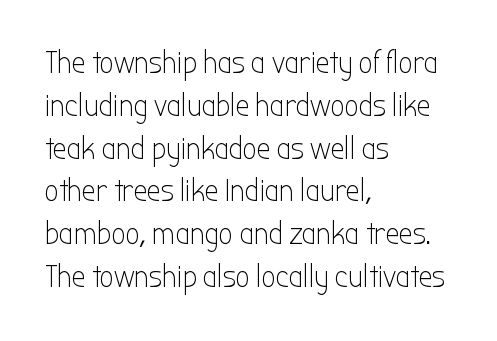
{"serif": "no", "italic": "no", "bold": "no", "weight": "light", "width": "condensed", "stroke_contrast": "low", "x_height": "medium", "monospaced": "no", "underline": "no", "align": "left", "line_spacing": "normal", "line_spacing_ratio": 1.38, "letter_spacing": "normal", "letter_spacing_em": 0.0, "glyph_px": 31}
